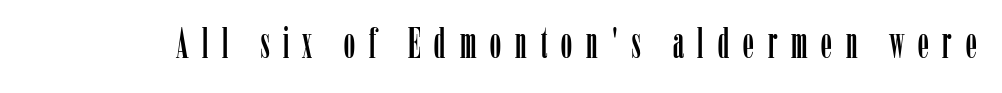
The letters advance in unequal steps, a hallmark of proportional type. Every character sits straight up, as roman type does. The gaps between neighbouring characters are conspicuously large. Typographically, this falls in the serif category.
